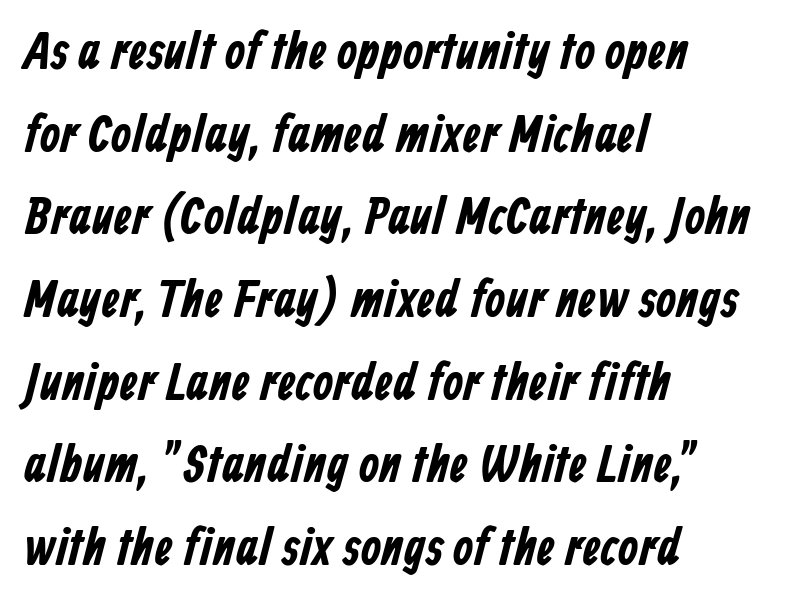
Q: Is the typeface a serif or a sans-serif typeface? A: Sans-serif.
Q: Is the text underlined? A: No.
Q: How is the paragraph aligned? A: Left-aligned.
Q: Is the spacing between letters normal or unusually wide? A: Normal.
Q: Is the spacing between lines tight, normal or loose? A: Normal.
Q: Width (condensed, normal, or wide)? A: Condensed.
Q: Stroke contrast? A: Low.
Q: x-height? A: Medium.
Q: Monospaced? A: No.
